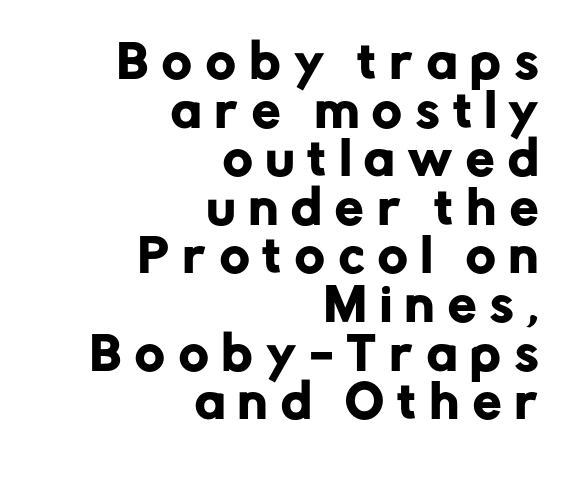
Observe the absence of serifs on each vertical stroke in this sample. Rendered with straight, roman letterforms. Compared with typical paragraphs, the rows here are closer together. Each letter keeps its own natural width here, so spacing adapts to shape. Decoration check: the copy has no underline.
